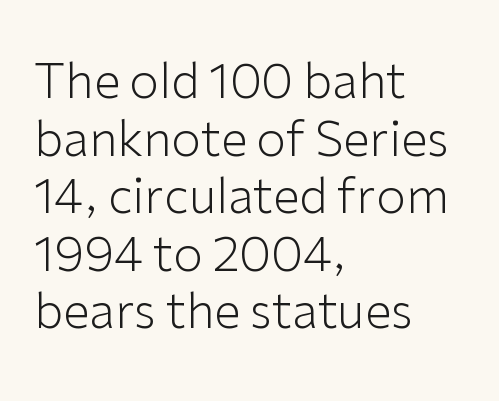
The image shows 48 px light sans-serif type, upright; set left-aligned, line spacing 1.2x, normal letter spacing, not underlined; low stroke contrast and a medium x-height.
